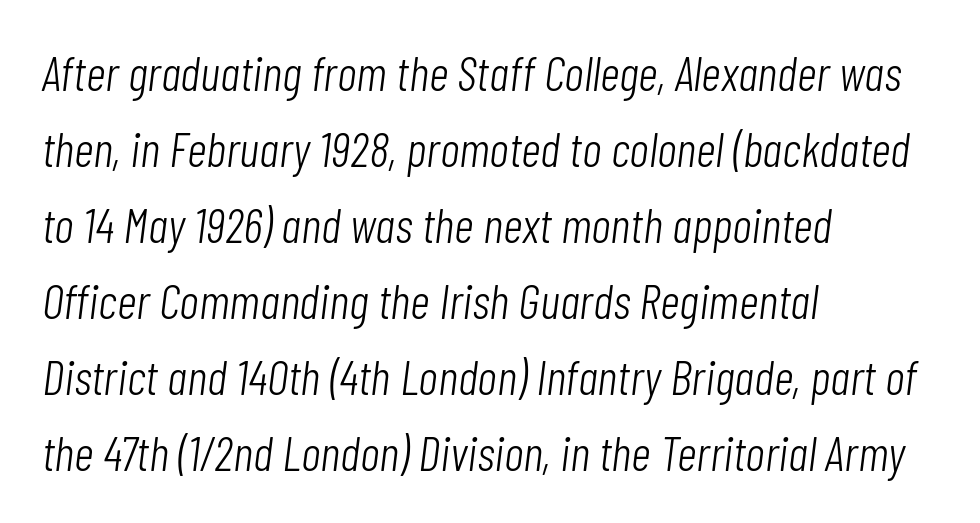
Looking at the ascenders, they clearly lean. Character widths vary here, with narrow letters taking less room than wide ones. Is the block centered? No — it sits flush against the left margin. Any mark beneath the type? The region is blank. Is there much room between lines? A standard amount, neither cramped nor airy. Is the letter spacing exaggerated? No — it looks like the ordinary default.
